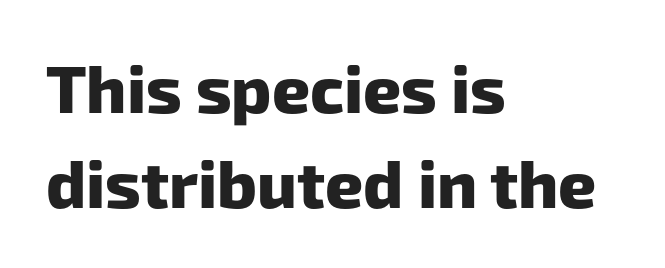
Q: Is the text bold? A: Yes.
Q: Is the typeface a serif or a sans-serif typeface? A: Sans-serif.
Q: Is the text underlined? A: No.
Q: How is the paragraph aligned? A: Left-aligned.
Q: Is the spacing between letters normal or unusually wide? A: Normal.
Q: Is the spacing between lines tight, normal or loose? A: Normal.
Q: Width (condensed, normal, or wide)? A: Normal.
Q: Stroke contrast? A: Low.
Q: x-height? A: Medium.
Q: Monospaced? A: No.
